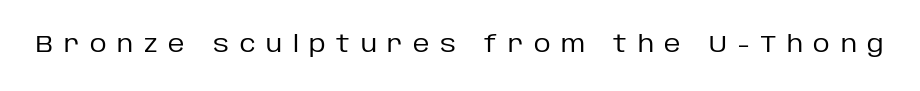
The image shows 23 px text type, upright; set unusually wide letter spacing (+0.46 em), not underlined.
